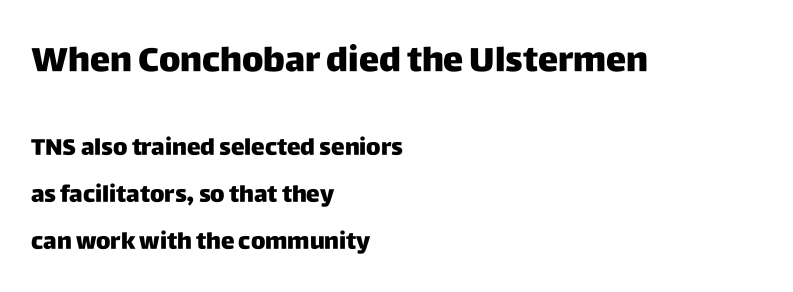
Q: Is the text italic (slanted)? A: No, it is upright.
Q: Is the typeface a serif or a sans-serif typeface? A: Sans-serif.
Q: Is the text underlined? A: No.
Q: How is the paragraph aligned? A: Left-aligned.
Q: Is the spacing between letters normal or unusually wide? A: Normal.
Q: Is the spacing between lines tight, normal or loose? A: Loose.
Q: Which block of text is set in a larger size, the first (top) or the second (bottom)? A: The first (top) one.
Q: Width (condensed, normal, or wide)? A: Normal.
Q: Stroke contrast? A: Low.
Q: x-height? A: Large.
Q: Monospaced? A: No.
